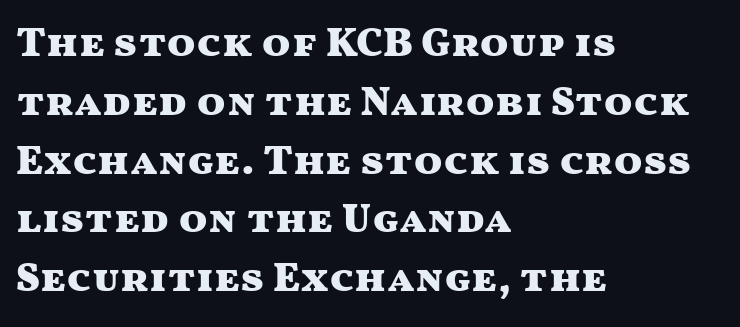
The font is running at its bold setting. This rendering employs a face without finishing strokes, i.e., a sans-serif. This sample is left-justified, so line endings fall wherever the words run out. Think of a printed novel: that variable character pitch is what you see here. What stands out about the letter spacing? Nothing — it is the standard amount.
